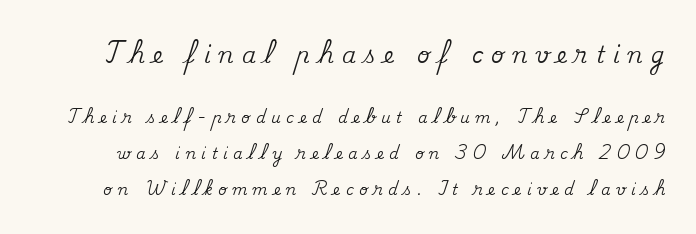
The rendering uses a large line-height, opening up the rows. Size contrast runs from large at the top to small at the bottom. Caption: expanded tracking, letters set apart. The words here are not underlined.
